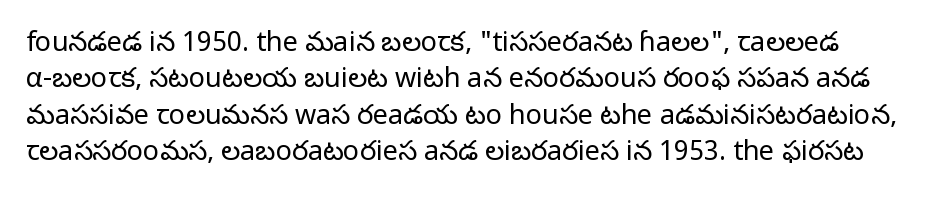
The zone under the glyphs is completely vacant. These lines keep a tight, regular rhythm from letter to letter. Counters stay open thanks to moderate or lighter strokes. Evenly set lines give the paragraph a standard silhouette. It's the straight-up-and-down kind of type.
